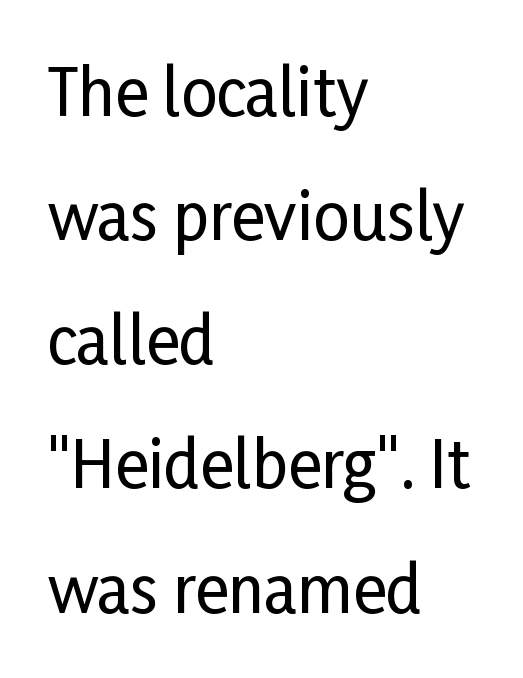
Tall strokes in this sample are plumb rather than angled. A typesetter would call this proportional, since set widths differ per character. This rendering leaves character spacing at its baseline value. The rendering shows plain stroke endings on the letterforms — a sans-serif design. In terms of leading, this rendering errs on the spacious side.
